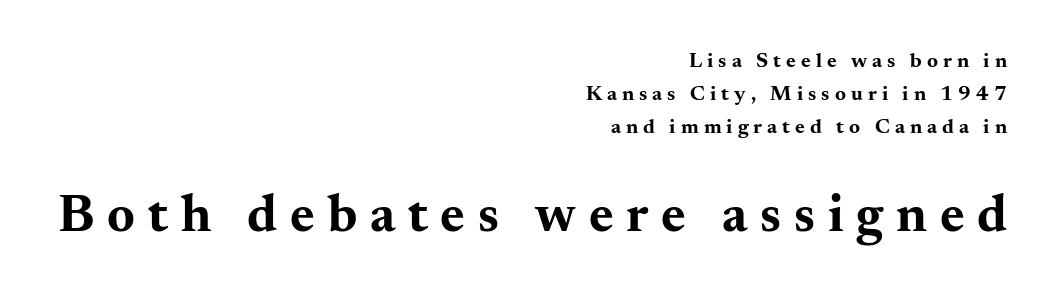
The image shows 53 px bold, wide serif type, upright; set right-aligned, normal line spacing (1.57x), unusually wide letter spacing (+0.24 em), not underlined; the second (bottom) block is 2.52x larger; medium stroke contrast and a small x-height.
